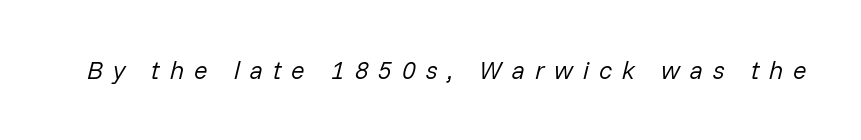
Q: Is the text bold? A: No.
Q: Is the text italic (slanted)? A: Yes, it leans right by about 14 degrees.
Q: Is the text underlined? A: No.
Q: Is the spacing between letters normal or unusually wide? A: Unusually wide.
